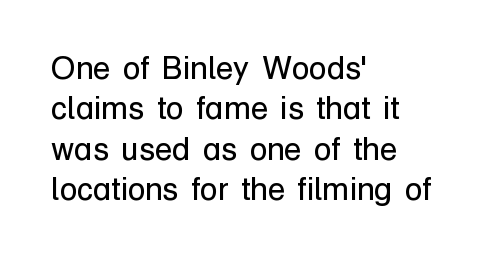
Q: Is the text bold? A: No.
Q: Is the text italic (slanted)? A: No, it is upright.
Q: Is the typeface a serif or a sans-serif typeface? A: Sans-serif.
Q: Is the text underlined? A: No.
Q: How is the paragraph aligned? A: Left-aligned.
Q: Is the spacing between letters normal or unusually wide? A: Normal.
Q: Is the spacing between lines tight, normal or loose? A: Normal.
Q: Width (condensed, normal, or wide)? A: Normal.
Q: Stroke contrast? A: Low.
Q: x-height? A: Medium.
Q: Monospaced? A: No.
